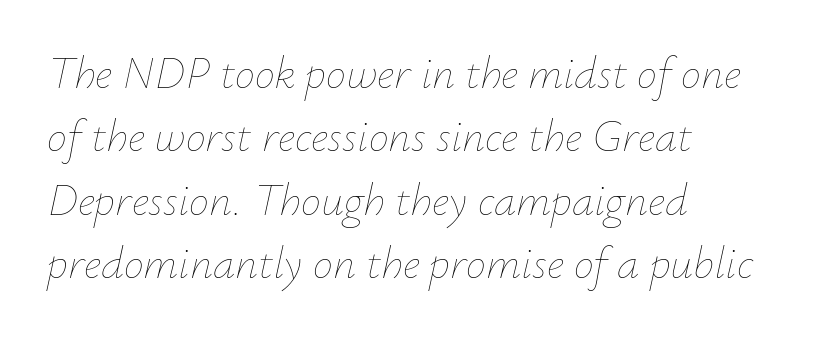
Q: Is the text bold? A: No.
Q: Is the text italic (slanted)? A: Yes, it leans right by about 12 degrees.
Q: Is the text underlined? A: No.
Q: How is the paragraph aligned? A: Left-aligned.
Q: Is the spacing between letters normal or unusually wide? A: Normal.
Q: Is the spacing between lines tight, normal or loose? A: Normal.
Q: Width (condensed, normal, or wide)? A: Normal.
Q: Stroke contrast? A: Low.
Q: x-height? A: Small.
Q: Monospaced? A: No.
